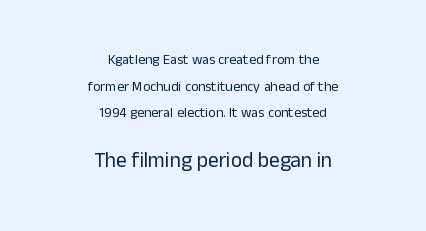
Letters have the restrained weight of plain body copy at most. You can tell it's not italic because the verticals are truly vertical. In terms of leading, this rendering errs on the spacious side. Block two is the big one; block one sits smaller above it. Letter spacing: default.
